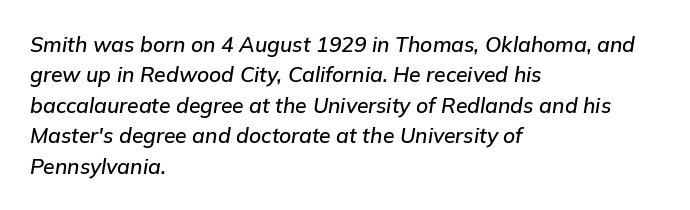
{"italic": "yes", "lean": "right", "slant_degrees": 9, "underline": "no", "align": "left", "line_spacing": "normal", "line_spacing_ratio": 1.45, "letter_spacing": "normal", "letter_spacing_em": 0.0, "glyph_px": 21}
